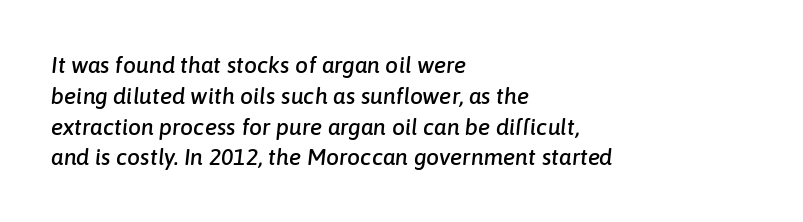
Q: Is the text italic (slanted)? A: Yes, it leans right by about 6 degrees.
Q: Is the text underlined? A: No.
Q: How is the paragraph aligned? A: Left-aligned.
Q: Is the spacing between letters normal or unusually wide? A: Normal.
Q: Is the spacing between lines tight, normal or loose? A: Normal.
